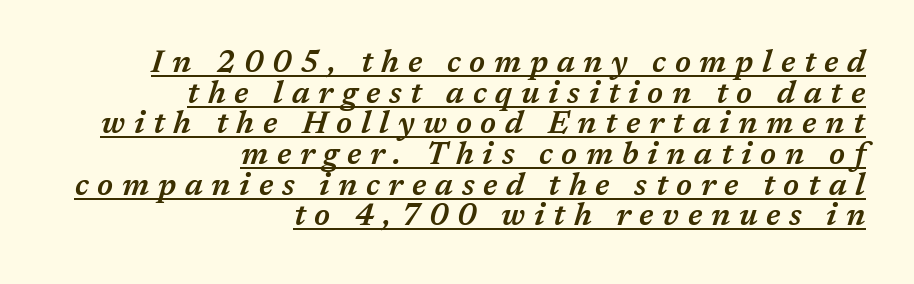
Character widths vary here, with narrow letters taking less room than wide ones. Each word looks stretched out because of the extra space between its letters. If you measured baseline to baseline, you'd find a short distance. The paragraph shown leans on its right margin.
